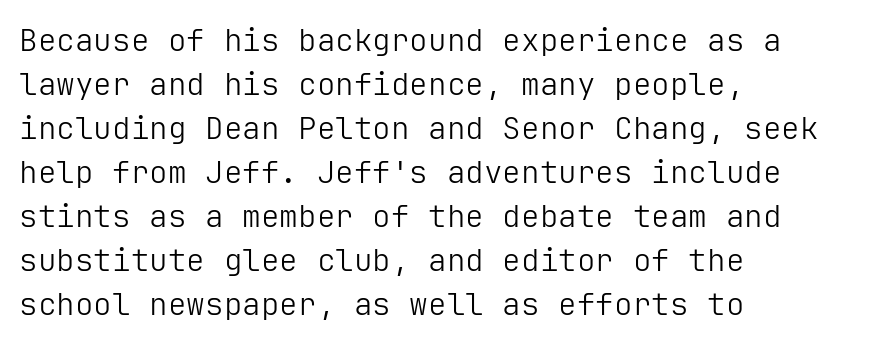
{"serif": "no", "italic": "no", "bold": "no", "weight": "light", "width": "normal", "stroke_contrast": "low", "x_height": "medium", "underline": "no", "align": "left", "line_spacing": "normal", "line_spacing_ratio": 1.42, "letter_spacing": "normal", "letter_spacing_em": 0.0, "glyph_px": 31}
